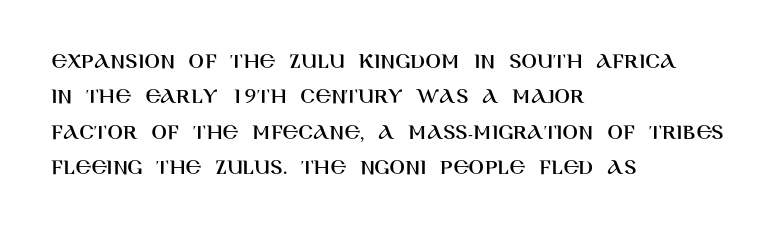
The image shows 23 px text type, upright; set left-aligned, normal line spacing (1.54x), normal letter spacing, not underlined.
